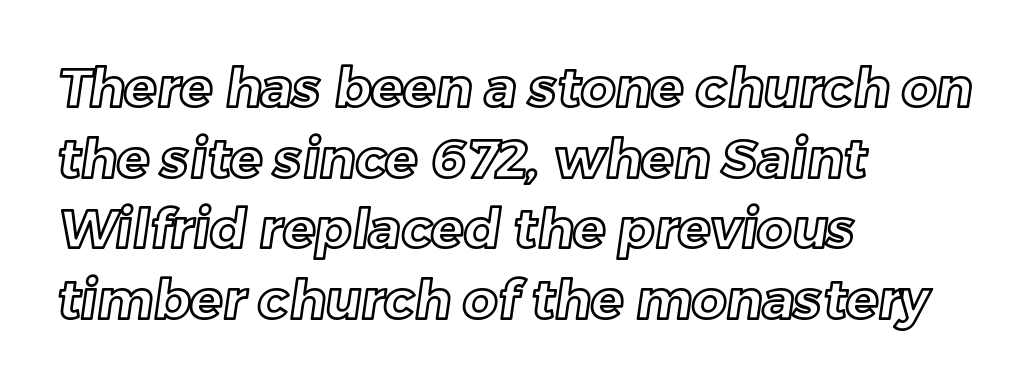
The rendering uses natural spacing where letterforms have individual widths. The passage shown is not underscored anywhere. Does the copy run flush right? No — it runs flush left. This sample keeps an unexceptional amount of space between lines. Honestly, the letter spacing is just normal — you wouldn't notice it.
